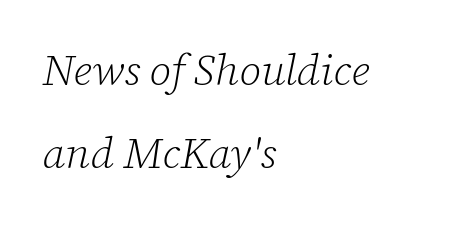
{"serif": "yes", "italic": "yes", "lean": "right", "slant_degrees": 12, "bold": "no", "weight": "light", "width": "normal", "stroke_contrast": "low", "x_height": "medium", "monospaced": "no", "underline": "no", "align": "left", "line_spacing": "loose", "line_spacing_ratio": 1.92, "letter_spacing": "normal", "letter_spacing_em": 0.0, "glyph_px": 43}
